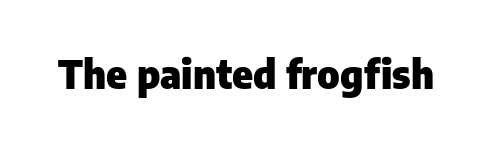
Q: Is the text bold? A: Yes.
Q: Is the text italic (slanted)? A: No, it is upright.
Q: Is the typeface a serif or a sans-serif typeface? A: Sans-serif.
Q: Is the text underlined? A: No.
Q: Is the spacing between letters normal or unusually wide? A: Normal.
Q: Width (condensed, normal, or wide)? A: Normal.
Q: Stroke contrast? A: Low.
Q: x-height? A: Medium.
Q: Monospaced? A: No.
